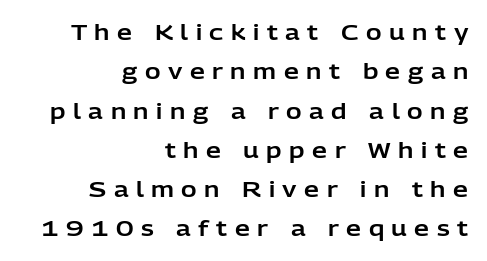
Q: Is the text italic (slanted)? A: No, it is upright.
Q: Is the text underlined? A: No.
Q: How is the paragraph aligned? A: Right-aligned.
Q: Is the spacing between letters normal or unusually wide? A: Unusually wide.
